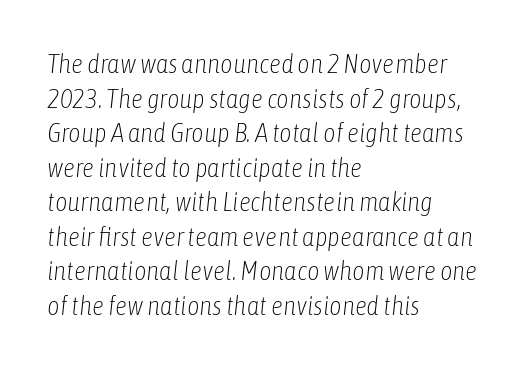
{"italic": "yes", "lean": "right", "slant_degrees": 6, "bold": "no", "underline": "no", "align": "left", "line_spacing": "normal", "line_spacing_ratio": 1.28, "letter_spacing": "normal", "letter_spacing_em": 0.0, "glyph_px": 27}
